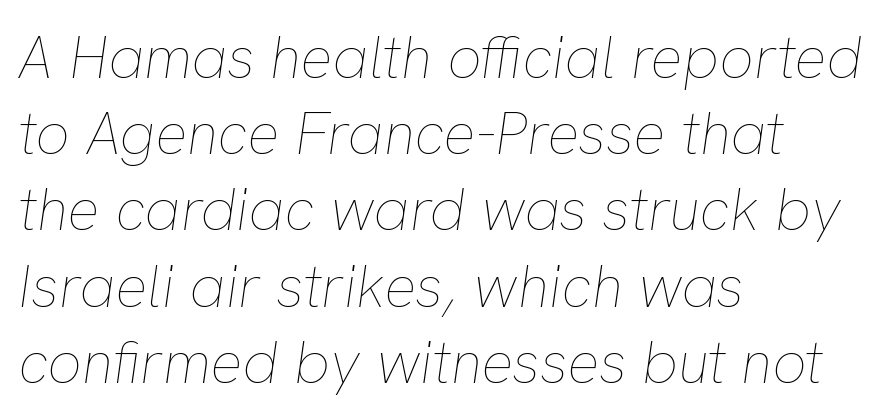
{"italic": "yes", "lean": "right", "slant_degrees": 8, "bold": "no", "weight": "thin", "width": "normal", "stroke_contrast": "low", "x_height": "medium", "monospaced": "no", "underline": "no", "align": "left", "line_spacing": "normal", "line_spacing_ratio": 1.27, "letter_spacing": "normal", "letter_spacing_em": 0.0, "glyph_px": 60}
